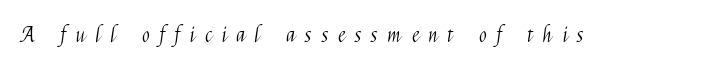
The image shows 21 px text type; set unusually wide letter spacing (+0.49 em), not underlined.
